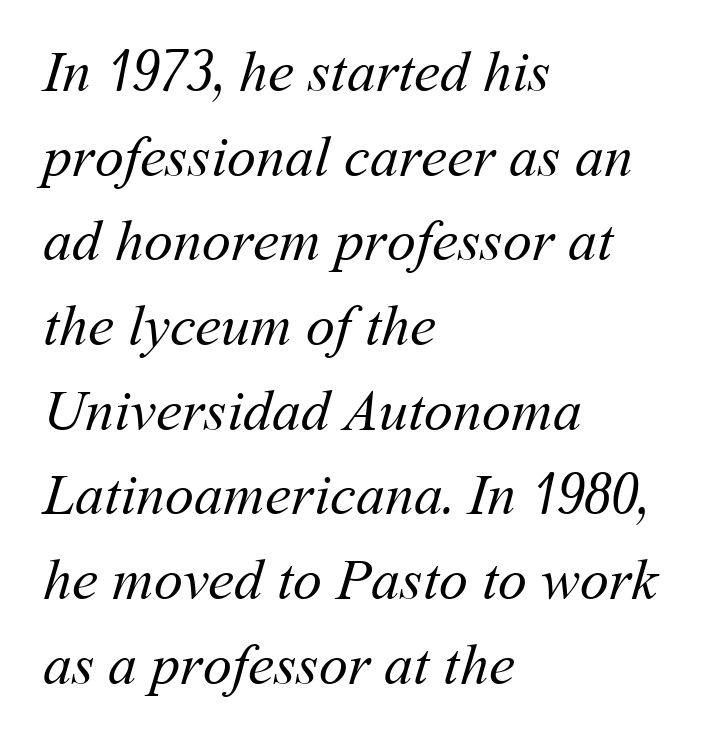
The image shows 58 px regular-weight type; set left-aligned, normal line spacing (1.46x), normal letter spacing, not underlined; medium stroke contrast and a medium x-height.
